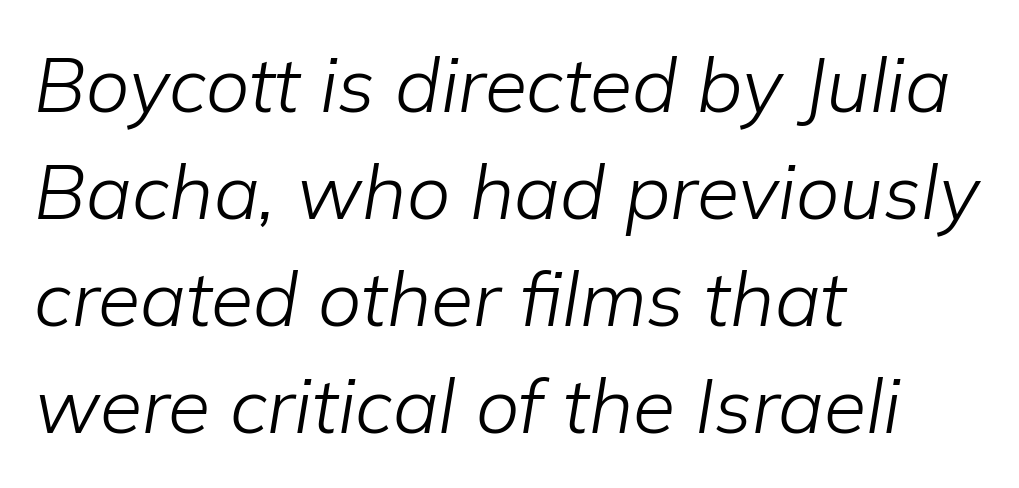
The image shows 77 px light type, italic (leaning right); set left-aligned, normal line spacing (1.39x), normal letter spacing, not underlined; low stroke contrast and a medium x-height.
